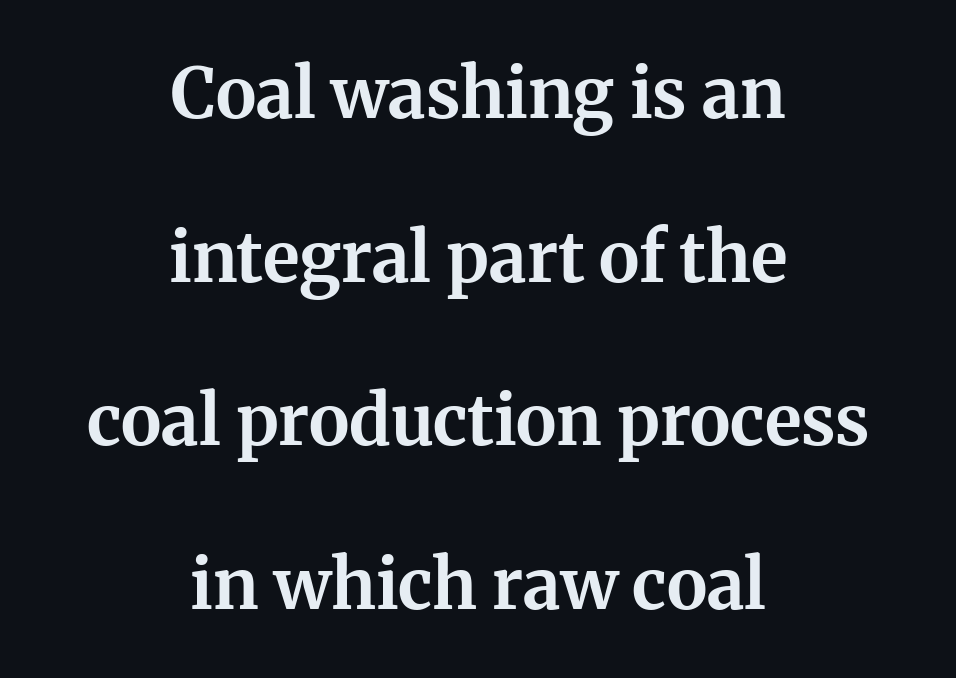
Check under the words: just untouched page. Short and long lines alike share a common midpoint. This is roman type, the default non-slanted kind. Serif or sans? Serif — the stroke terminals have little feet. I'd describe the lettering as bold — thick and assertive. Students, observe: this is what heavily led, spacious text looks like.
